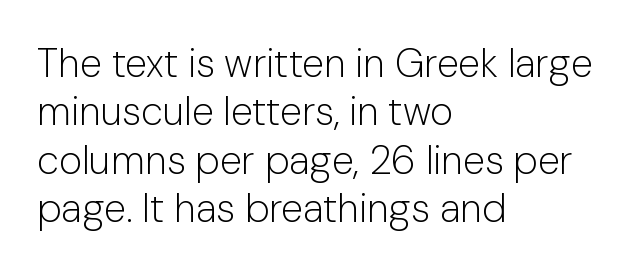
The image shows 40 px light sans-serif type, upright; set left-aligned, line spacing 1.21x, normal letter spacing, not underlined; low stroke contrast and a medium x-height.
